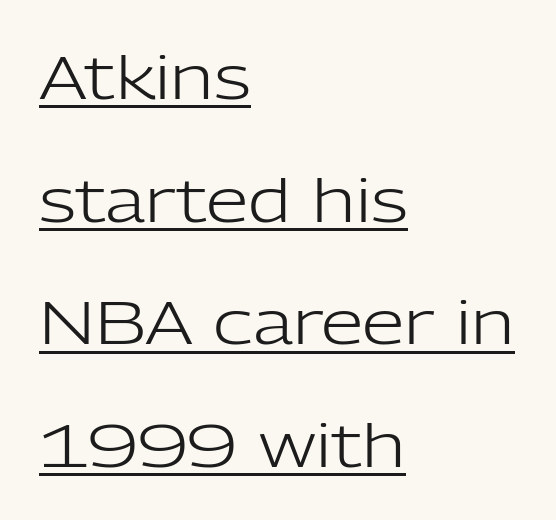
The image shows 61 px light sans-serif type, upright; set left-aligned, loose line spacing (2.01x), normal letter spacing, underlined; low stroke contrast and a medium x-height.
